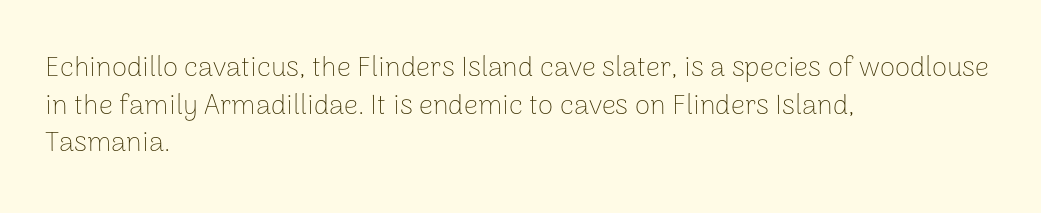
Has an underline been added? It has not. Stems and bowls with no extra thickness — not bold. Typographically, this falls in the sans-serif category. Line beginnings align vertically; line endings do not.
